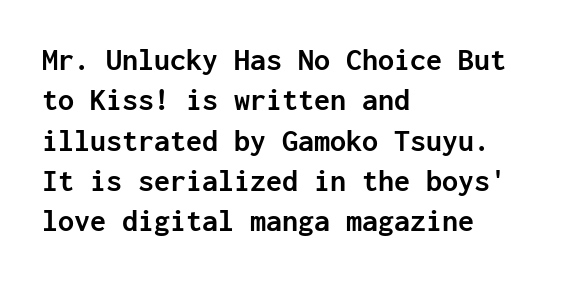
{"serif": "no", "italic": "no", "bold": "yes", "weight": "semibold", "width": "normal", "stroke_contrast": "low", "x_height": "medium", "monospaced": "yes", "underline": "no", "align": "left", "line_spacing": "normal", "line_spacing_ratio": 1.26, "letter_spacing": "normal", "letter_spacing_em": 0.0, "glyph_px": 32}
